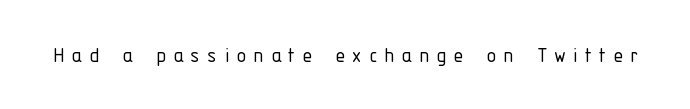
Q: Is the text bold? A: No.
Q: Is the text italic (slanted)? A: No, it is upright.
Q: Is the text underlined? A: No.
Q: Is the spacing between letters normal or unusually wide? A: Unusually wide.
